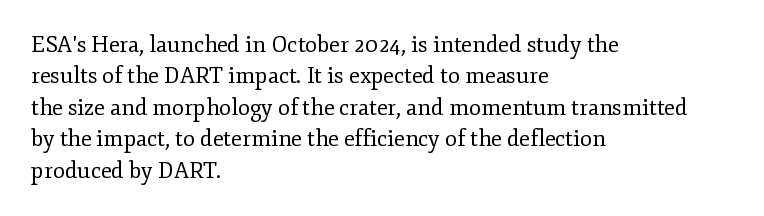
The image shows 22 px text type, upright; set left-aligned, normal line spacing (1.43x), normal letter spacing, not underlined.
